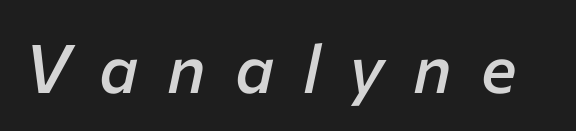
{"italic": "yes", "lean": "right", "slant_degrees": 12, "bold": "semi", "weight": "semibold", "width": "normal", "stroke_contrast": "low", "x_height": "medium", "monospaced": "no", "underline": "no", "letter_spacing": "wide", "letter_spacing_em": 0.43, "glyph_px": 67}
